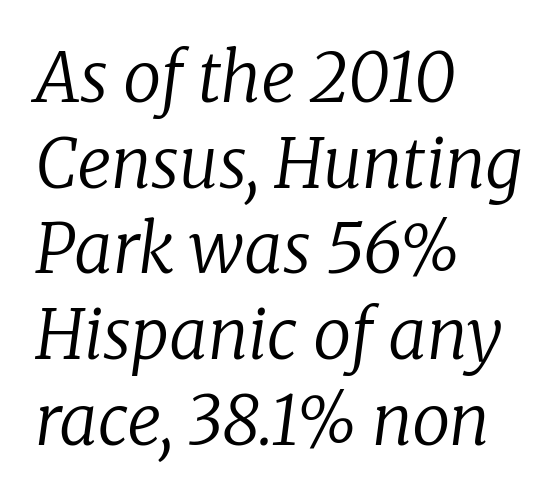
{"serif": "yes", "italic": "yes", "lean": "right", "slant_degrees": 8, "bold": "no", "weight": "regular", "width": "normal", "stroke_contrast": "low", "x_height": "medium", "monospaced": "no", "underline": "no", "align": "left", "line_spacing": "normal", "line_spacing_ratio": 1.26, "letter_spacing": "normal", "letter_spacing_em": 0.0, "glyph_px": 68}
